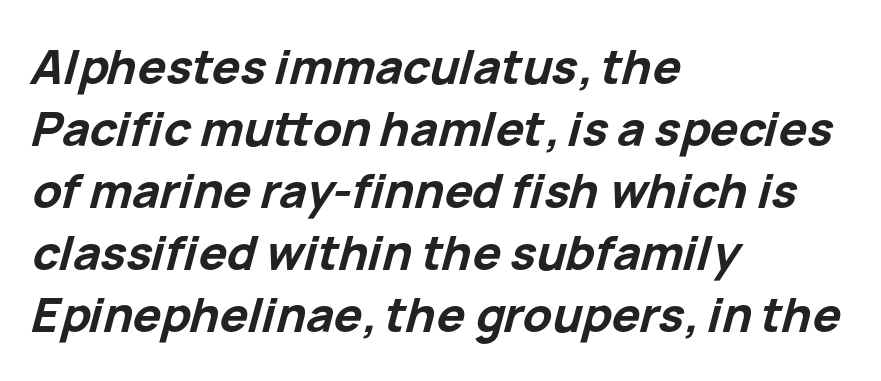
The image shows 47 px bold type, italic (leaning right); set left-aligned, normal line spacing (1.32x), normal letter spacing, not underlined; low stroke contrast and a medium x-height.
